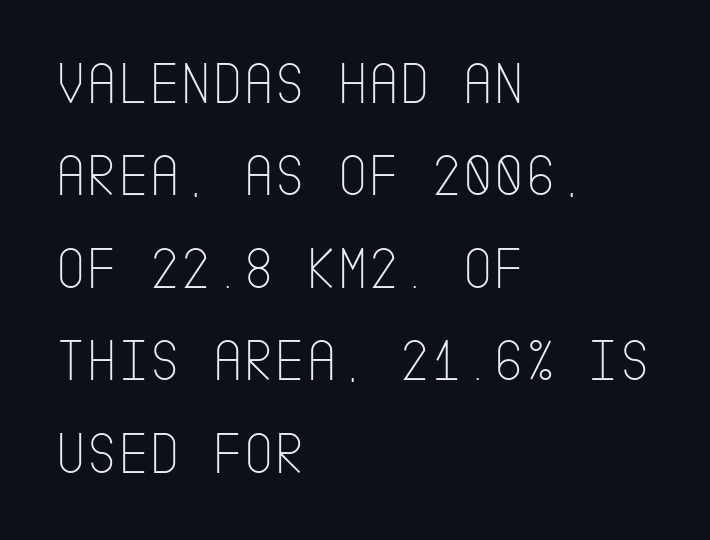
The image shows 60 px thin, condensed sans-serif type, upright; set left-aligned, normal line spacing (1.54x), normal letter spacing, not underlined; low stroke contrast and a large x-height.
